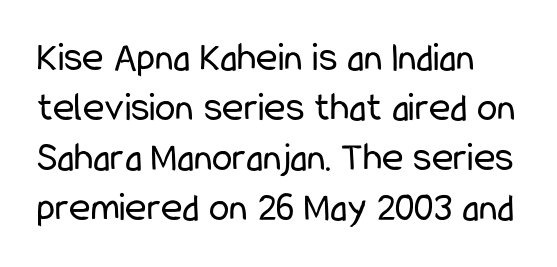
{"serif": "no", "italic": "no", "bold": "no", "weight": "regular", "width": "condensed", "stroke_contrast": "low", "x_height": "medium", "monospaced": "no", "underline": "no", "line_spacing_ratio": 1.22, "letter_spacing": "normal", "letter_spacing_em": 0.0, "glyph_px": 41}
